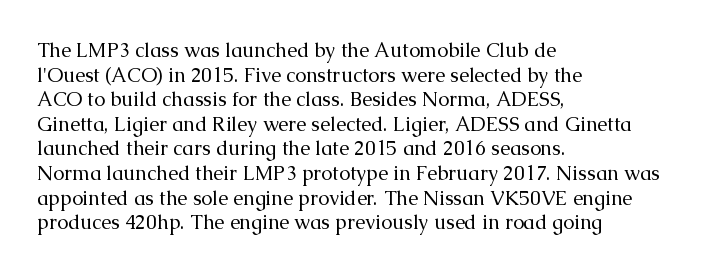
Q: Is the text bold? A: No.
Q: Is the text italic (slanted)? A: No, it is upright.
Q: Is the text underlined? A: No.
Q: How is the paragraph aligned? A: Left-aligned.
Q: Is the spacing between letters normal or unusually wide? A: Normal.
